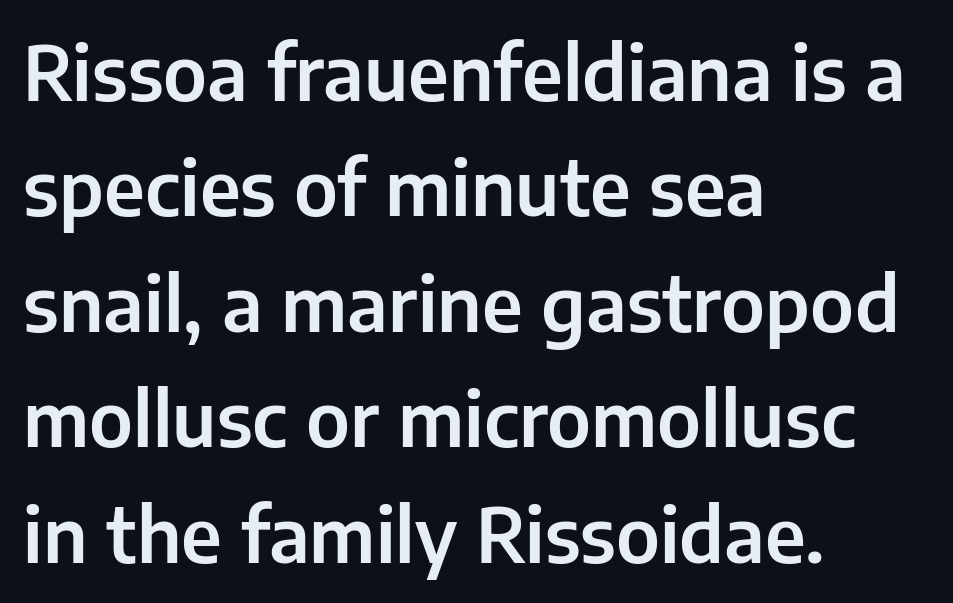
The image shows 75 px sans-serif type, upright; set left-aligned, normal line spacing (1.54x), normal letter spacing, not underlined; low stroke contrast and a medium x-height.
